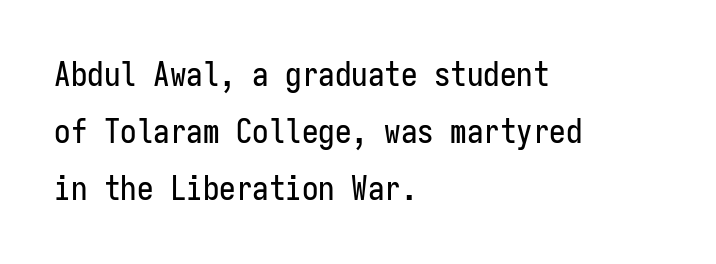
The image shows 33 px condensed sans-serif type, upright, monospaced; set left-aligned, line spacing 1.72x, normal letter spacing, not underlined; low stroke contrast and a medium x-height.
